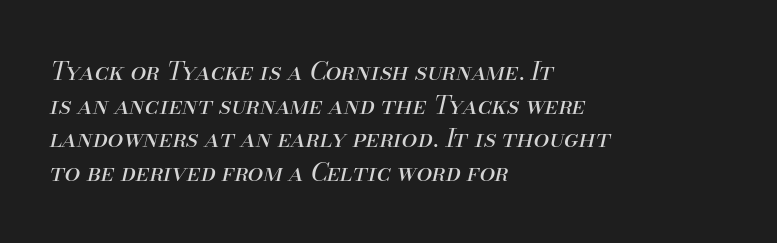
The image shows 25 px text type, italic (leaning right); set left-aligned, normal line spacing (1.35x), normal letter spacing, not underlined.
